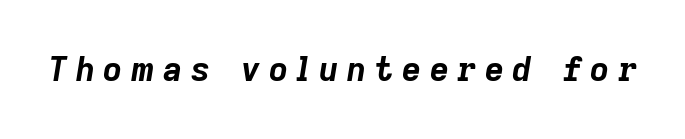
Words appear elongated and porous because spacing is wide. Quick note: italic. Lines of text with bare space underneath. A dark, heavy texture on the line: the type is bold. Each letter keeps its own natural width here, so spacing adapts to shape.
